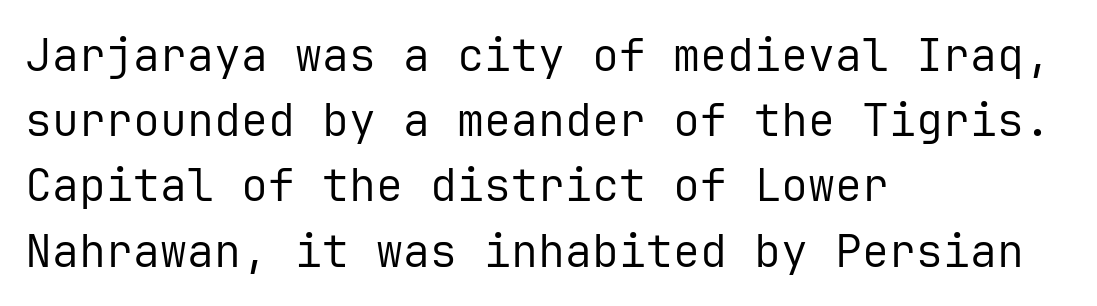
{"serif": "no", "italic": "no", "bold": "no", "weight": "regular", "width": "normal", "stroke_contrast": "low", "x_height": "medium", "monospaced": "yes", "underline": "no", "align": "left", "line_spacing": "normal", "line_spacing_ratio": 1.45, "letter_spacing": "normal", "letter_spacing_em": 0.0, "glyph_px": 45}
